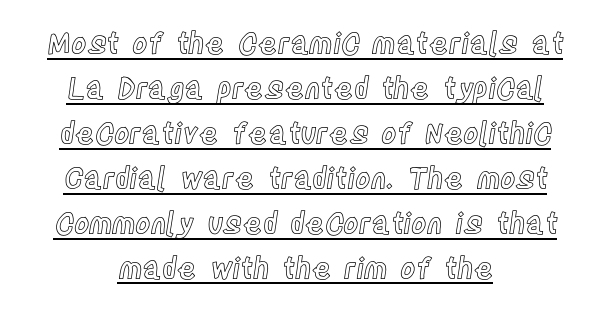
Q: Is the text italic (slanted)? A: Yes.
Q: Is the text underlined? A: Yes.
Q: How is the paragraph aligned? A: Centered.
Q: Is the spacing between letters normal or unusually wide? A: Normal.
Q: Is the spacing between lines tight, normal or loose? A: Normal.
Q: Width (condensed, normal, or wide)? A: Condensed.
Q: x-height? A: Large.
Q: Monospaced? A: No.
